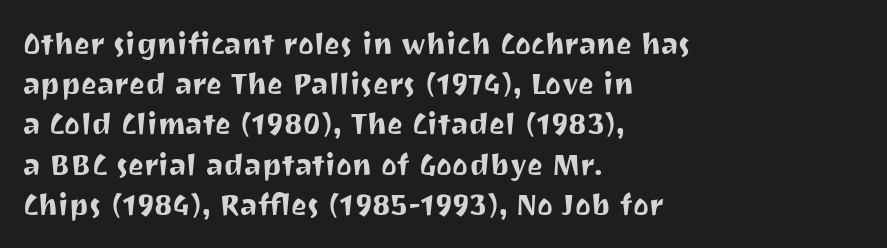
The image shows 30 px sans-serif type, upright; set left-aligned, normal line spacing (1.34x), normal letter spacing, not underlined; medium stroke contrast and a medium x-height.
